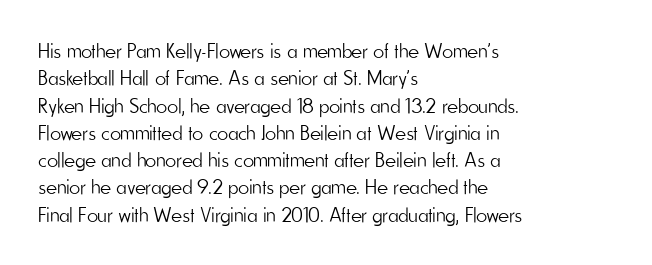
{"italic": "no", "bold": "no", "underline": "no", "align": "left", "line_spacing": "normal", "line_spacing_ratio": 1.3, "letter_spacing": "normal", "letter_spacing_em": 0.0, "glyph_px": 21}
